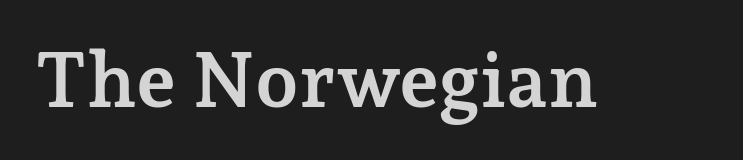
Q: Is the text bold? A: Yes.
Q: Is the text italic (slanted)? A: No, it is upright.
Q: Is the typeface a serif or a sans-serif typeface? A: Serif.
Q: Is the text underlined? A: No.
Q: Is the spacing between letters normal or unusually wide? A: Normal.
Q: Width (condensed, normal, or wide)? A: Normal.
Q: Stroke contrast? A: Low.
Q: x-height? A: Medium.
Q: Monospaced? A: No.
